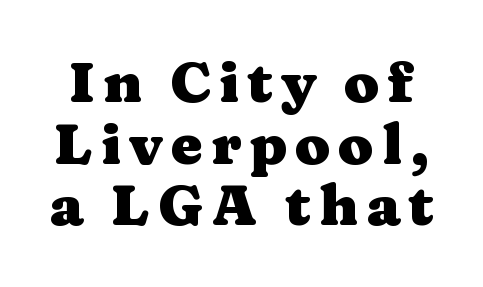
{"serif": "yes", "italic": "no", "bold": "yes", "weight": "heavy", "width": "wide", "stroke_contrast": "medium", "x_height": "medium", "monospaced": "no", "underline": "no", "line_spacing": "tight", "line_spacing_ratio": 1.08, "glyph_px": 57}
